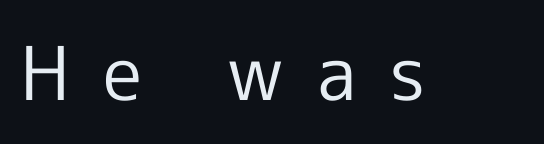
Decoration check: the copy has no underline. Stems here are at most as thick as an everyday book face. The font family rendered here belongs to the sans-serif group. Ascenders rise straight up at ninety degrees.
